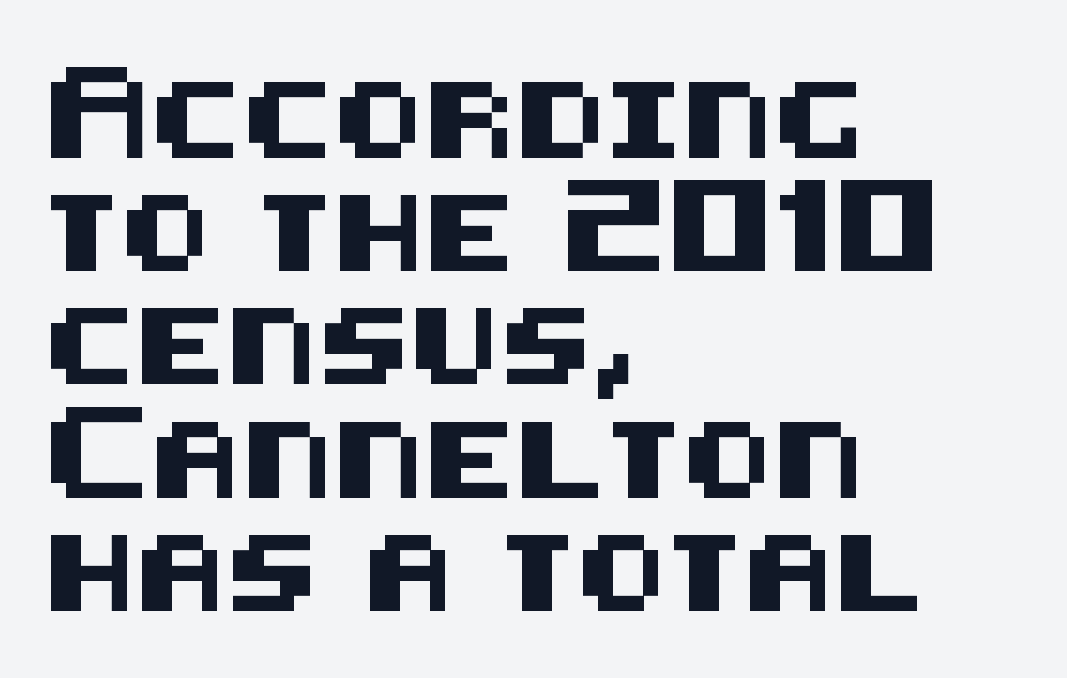
{"serif": "no", "italic": "no", "width": "normal", "stroke_contrast": "medium", "x_height": "large", "underline": "no", "align": "left", "line_spacing": "normal", "line_spacing_ratio": 1.49, "letter_spacing": "normal", "letter_spacing_em": 0.0, "glyph_px": 76}
